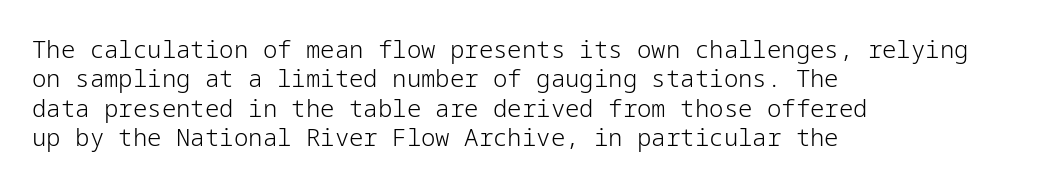
The image shows 24 px text type, upright; set left-aligned, line spacing 1.22x, normal letter spacing, not underlined.
